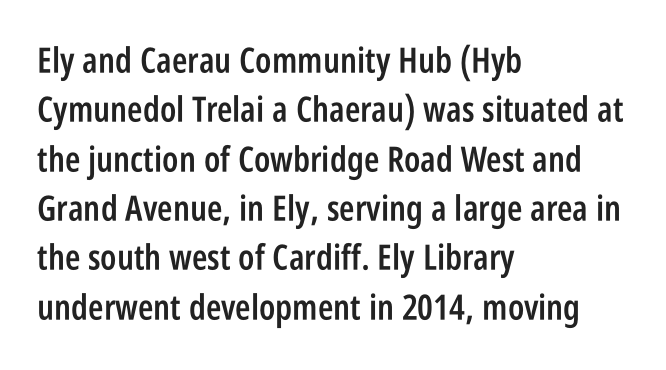
{"serif": "no", "italic": "no", "bold": "semi", "weight": "semibold", "width": "condensed", "stroke_contrast": "low", "x_height": "large", "monospaced": "no", "underline": "no", "align": "left", "line_spacing": "normal", "line_spacing_ratio": 1.41, "letter_spacing": "normal", "letter_spacing_em": 0.0, "glyph_px": 35}
